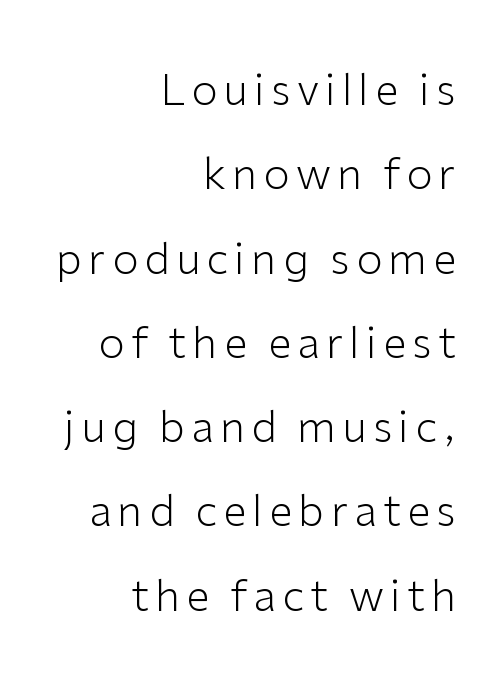
Q: Is the text bold? A: No.
Q: Is the text italic (slanted)? A: No, it is upright.
Q: Is the typeface a serif or a sans-serif typeface? A: Sans-serif.
Q: Is the text underlined? A: No.
Q: How is the paragraph aligned? A: Right-aligned.
Q: Is the spacing between lines tight, normal or loose? A: Loose.
Q: Width (condensed, normal, or wide)? A: Normal.
Q: Stroke contrast? A: Low.
Q: x-height? A: Medium.
Q: Monospaced? A: No.
